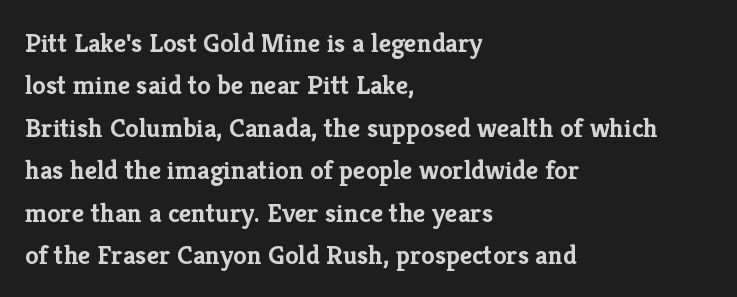
The image shows 27 px bold type, upright; set left-aligned, normal line spacing (1.57x), normal letter spacing, not underlined.
